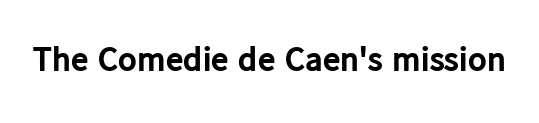
{"serif": "no", "italic": "no", "bold": "yes", "weight": "bold", "width": "normal", "stroke_contrast": "low", "x_height": "medium", "monospaced": "no", "underline": "no", "letter_spacing": "normal", "letter_spacing_em": 0.0, "glyph_px": 35}
